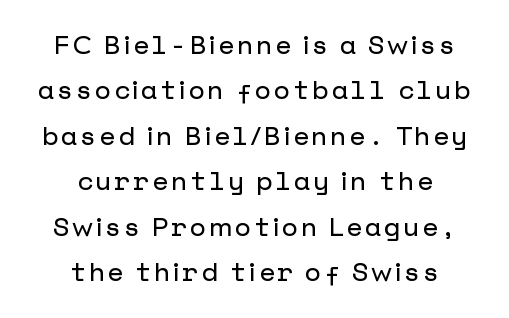
Q: Is the text italic (slanted)? A: No, it is upright.
Q: Is the text underlined? A: No.
Q: How is the paragraph aligned? A: Centered.
